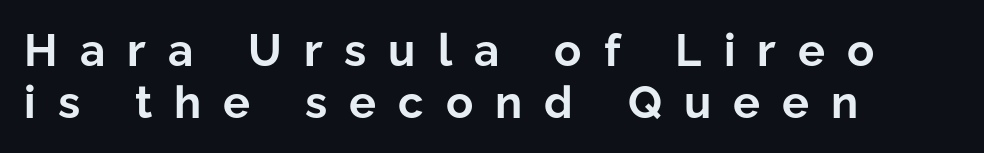
{"serif": "no", "italic": "no", "bold": "yes", "weight": "bold", "width": "normal", "stroke_contrast": "low", "x_height": "medium", "monospaced": "no", "underline": "no", "align": "left", "line_spacing_ratio": 1.16, "letter_spacing": "wide", "letter_spacing_em": 0.49, "glyph_px": 45}
